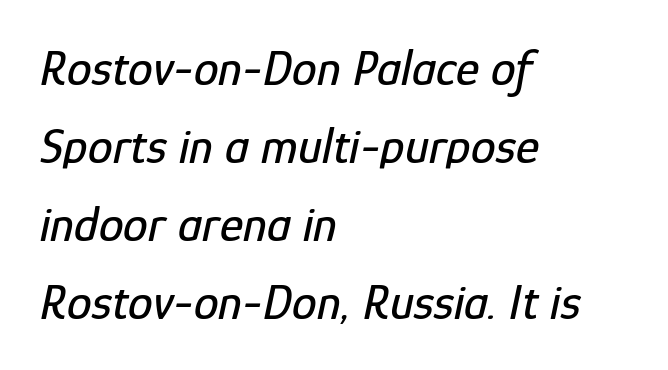
Q: Is the text italic (slanted)? A: Yes, it leans right by about 12 degrees.
Q: Is the text underlined? A: No.
Q: How is the paragraph aligned? A: Left-aligned.
Q: Is the spacing between letters normal or unusually wide? A: Normal.
Q: Is the spacing between lines tight, normal or loose? A: Normal.
Q: Width (condensed, normal, or wide)? A: Condensed.
Q: Stroke contrast? A: Low.
Q: x-height? A: Medium.
Q: Monospaced? A: No.
